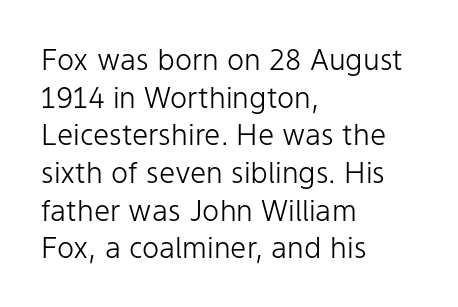
Q: Is the text bold? A: No.
Q: Is the text italic (slanted)? A: No, it is upright.
Q: Is the typeface a serif or a sans-serif typeface? A: Sans-serif.
Q: Is the text underlined? A: No.
Q: How is the paragraph aligned? A: Left-aligned.
Q: Is the spacing between letters normal or unusually wide? A: Normal.
Q: Is the spacing between lines tight, normal or loose? A: Normal.
Q: Width (condensed, normal, or wide)? A: Normal.
Q: Stroke contrast? A: Low.
Q: x-height? A: Medium.
Q: Monospaced? A: No.
